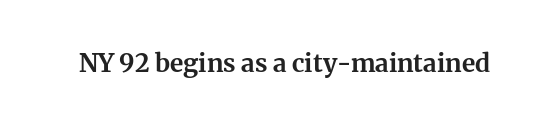
{"italic": "no", "bold": "yes", "underline": "no", "letter_spacing": "normal", "letter_spacing_em": 0.0, "glyph_px": 25}
